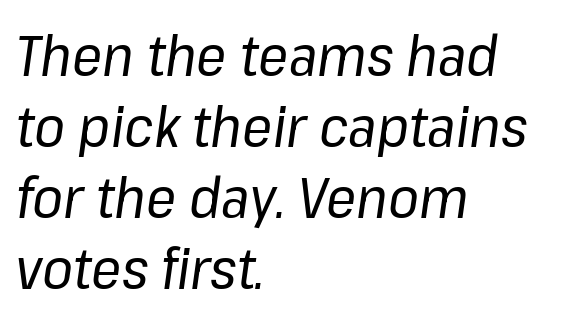
The image shows 56 px regular-weight type, italic (leaning right); set left-aligned, normal line spacing (1.27x), normal letter spacing, not underlined; low stroke contrast and a medium x-height.
